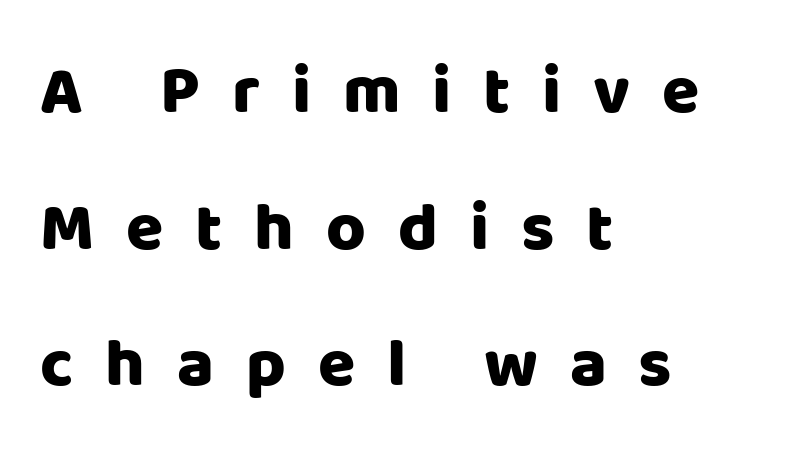
Q: Is the text bold? A: Yes.
Q: Is the text italic (slanted)? A: No, it is upright.
Q: Is the typeface a serif or a sans-serif typeface? A: Sans-serif.
Q: Is the text underlined? A: No.
Q: How is the paragraph aligned? A: Left-aligned.
Q: Is the spacing between letters normal or unusually wide? A: Unusually wide.
Q: Is the spacing between lines tight, normal or loose? A: Loose.
Q: Width (condensed, normal, or wide)? A: Normal.
Q: Stroke contrast? A: Low.
Q: x-height? A: Large.
Q: Monospaced? A: No.
